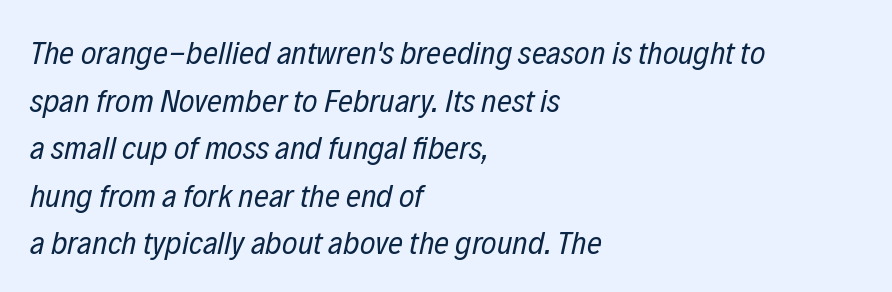
Quick note: interline space is typical. In CSS terms this would be text-align: left. This sample has the flowing, uneven cadence of proportional lettering. The baseline area is clear.
